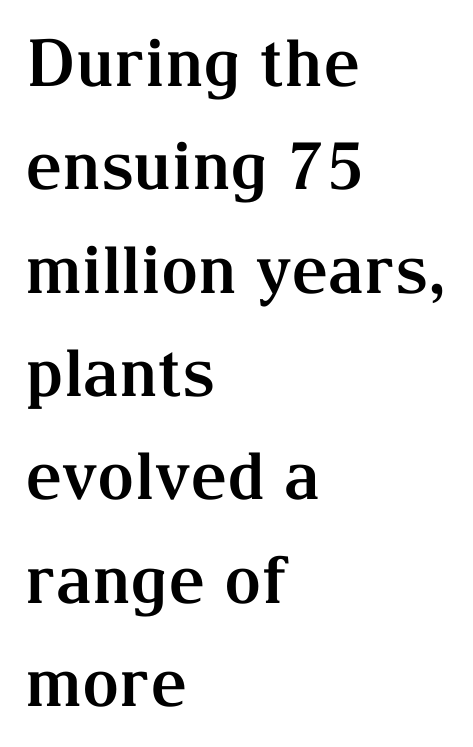
The passage shown is typed in a proportional face where columns would drift. The paragraph has a hard left edge and a soft right edge. The letters sit at their default tracking, neither squeezed nor spread. A normal amount of white space separates one row of letters from the next. These lines were composed using upright roman letters.
